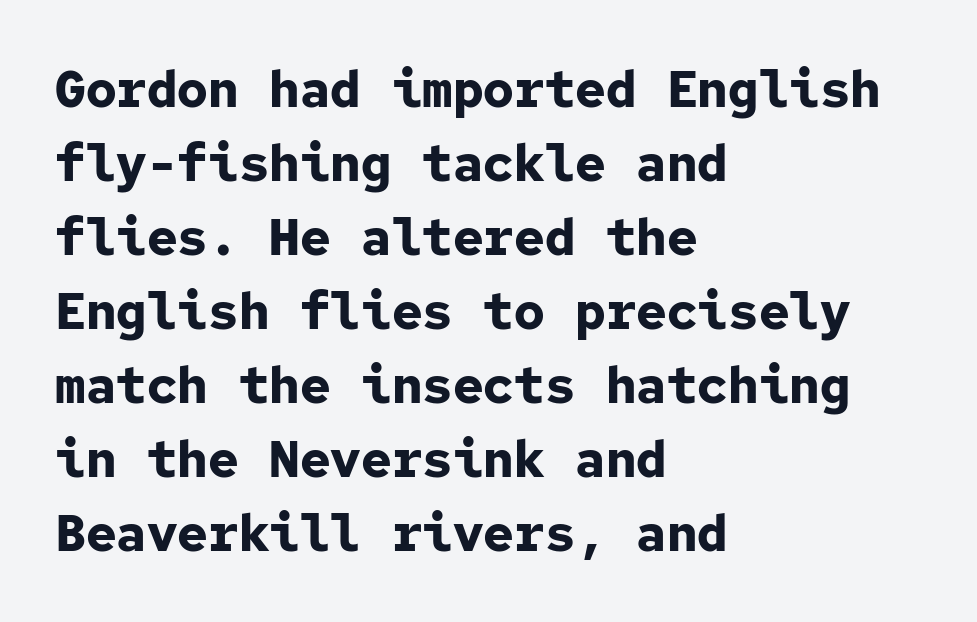
Q: Is the text bold? A: Yes.
Q: Is the text italic (slanted)? A: No, it is upright.
Q: Is the typeface a serif or a sans-serif typeface? A: Sans-serif.
Q: Is the text underlined? A: No.
Q: How is the paragraph aligned? A: Left-aligned.
Q: Is the spacing between letters normal or unusually wide? A: Normal.
Q: Is the spacing between lines tight, normal or loose? A: Normal.
Q: Width (condensed, normal, or wide)? A: Normal.
Q: Stroke contrast? A: Low.
Q: x-height? A: Medium.
Q: Monospaced? A: Yes.
